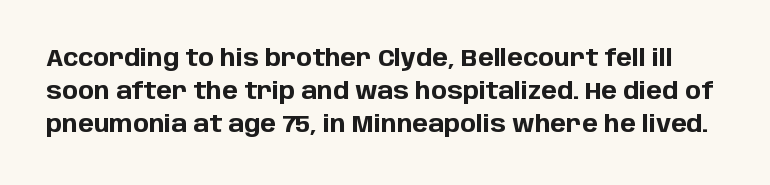
Designer's note — italics off, roman on. Quick note: interline space is typical. Heavy-handed strokes throughout: this text is bold. The specimen omits any rule beneath the text block's lines. Here the glyphs are tracked normally, forming tight word shapes.
